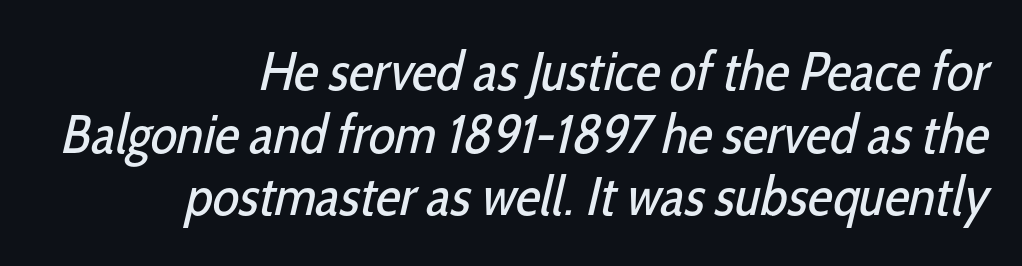
The image shows 55 px regular-weight, condensed sans-serif type; set right-aligned, tight line spacing (1.14x), normal letter spacing, not underlined; low stroke contrast and a medium x-height.
